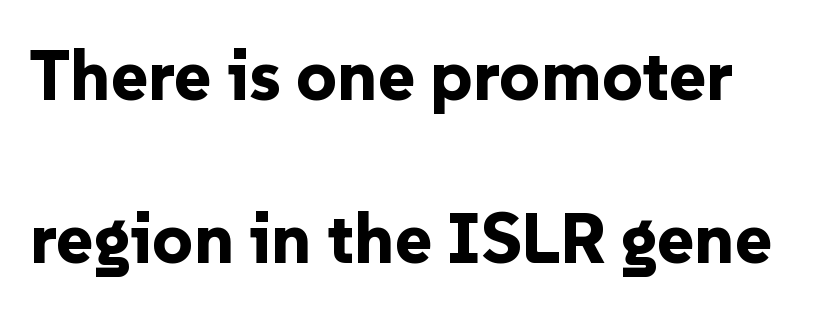
The image shows 71 px bold sans-serif type, upright; set loose line spacing (2.29x), normal letter spacing, not underlined; low stroke contrast and a medium x-height.
